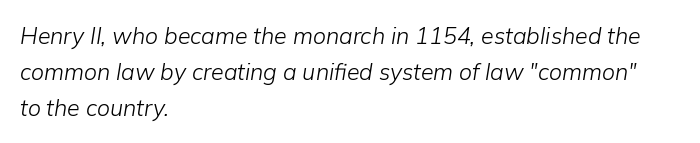
{"italic": "yes", "lean": "right", "slant_degrees": 9, "bold": "no", "underline": "no", "align": "left", "line_spacing": "normal", "line_spacing_ratio": 1.57, "letter_spacing": "normal", "letter_spacing_em": 0.0, "glyph_px": 23}
